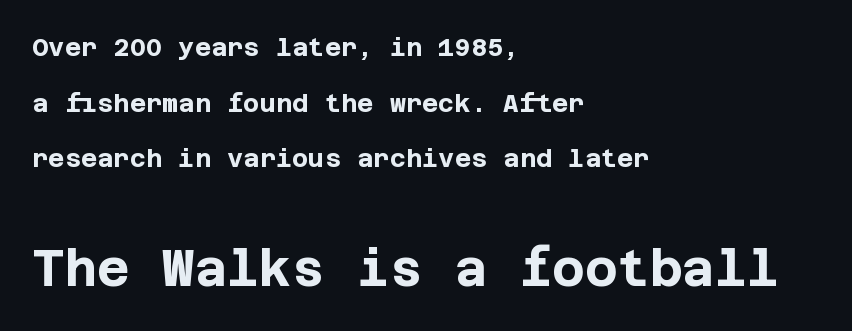
Characters remain perfectly vertical along every line. Each row of text sits above clean, open space. Each line starts at the same left margin while the right side varies. Which of the two is more prominent by size? The second, at the bottom.
